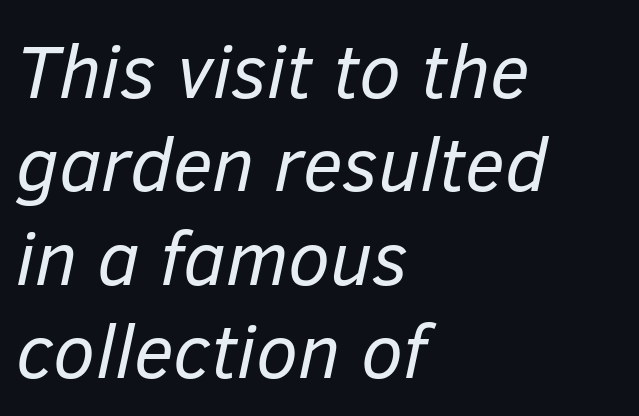
Q: Is the text bold? A: No.
Q: Is the text italic (slanted)? A: Yes, it leans right by about 12 degrees.
Q: Is the text underlined? A: No.
Q: How is the paragraph aligned? A: Left-aligned.
Q: Is the spacing between letters normal or unusually wide? A: Normal.
Q: Width (condensed, normal, or wide)? A: Normal.
Q: Stroke contrast? A: Low.
Q: x-height? A: Medium.
Q: Monospaced? A: No.
